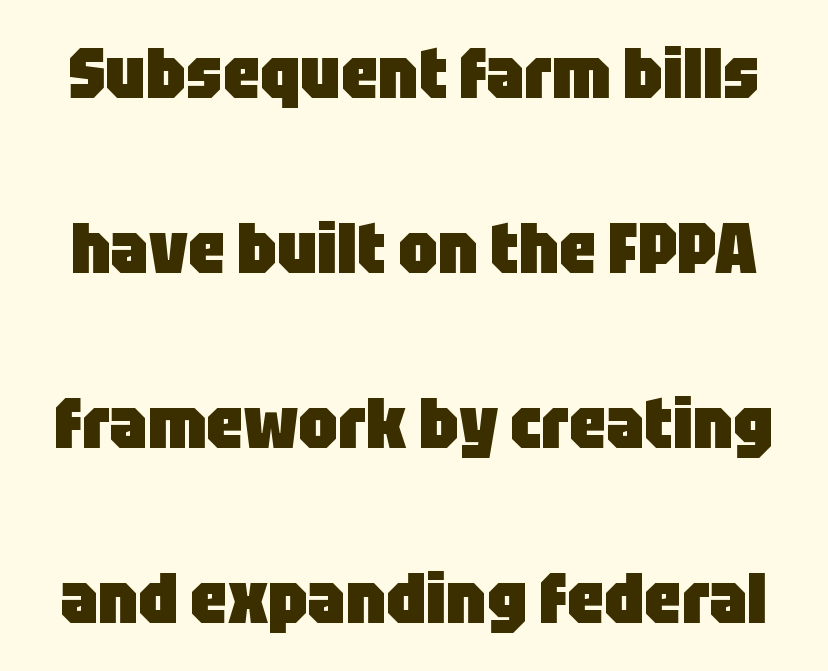
{"serif": "no", "italic": "no", "bold": "yes", "weight": "heavy", "width": "condensed", "stroke_contrast": "low", "x_height": "large", "monospaced": "no", "underline": "no", "line_spacing": "loose", "line_spacing_ratio": 2.43, "letter_spacing": "normal", "letter_spacing_em": 0.0, "glyph_px": 72}
